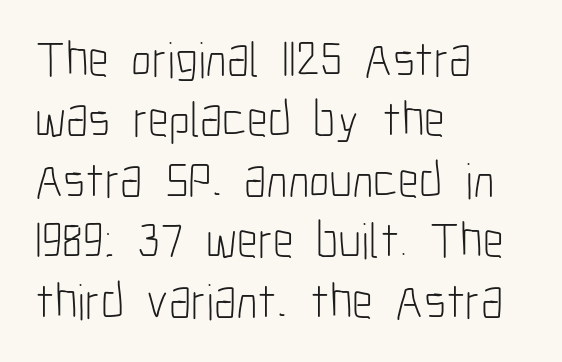
{"serif": "no", "italic": "no", "bold": "no", "weight": "light", "width": "condensed", "stroke_contrast": "low", "x_height": "medium", "monospaced": "no", "underline": "no", "align": "left", "line_spacing_ratio": 1.21, "letter_spacing": "normal", "letter_spacing_em": 0.0, "glyph_px": 50}
